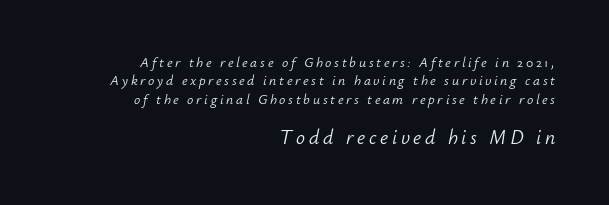
Q: Is the text bold? A: No.
Q: Is the text italic (slanted)? A: Yes, it leans right by about 12 degrees.
Q: Is the text underlined? A: No.
Q: How is the paragraph aligned? A: Right-aligned.
Q: Is the spacing between lines tight, normal or loose? A: Normal.
Q: Which block of text is set in a larger size, the first (top) or the second (bottom)? A: The second (bottom) one.
